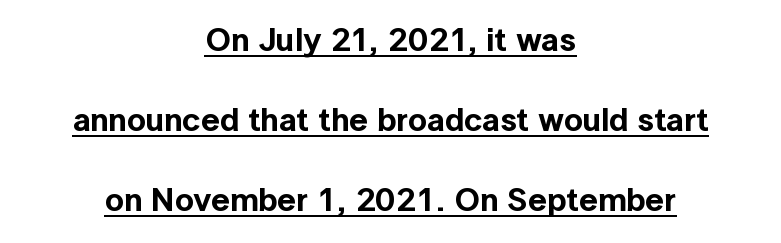
Is this a fixed-width face? No — the glyphs have proportional, varying widths. The specimen reads as upright at a glance. Teacher's note: observe the equal gaps on both sides — that is centered alignment. This is underlined copy, the kind a proofreader might mark for attention. Loosely led — the rows are spread out.
